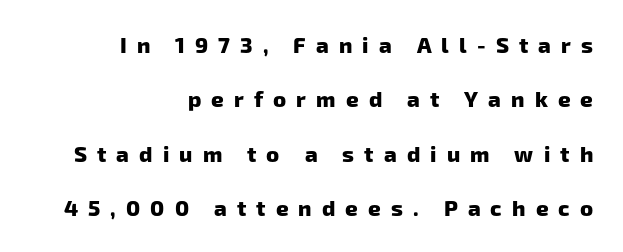
The image shows 22 px bold type; set right-aligned, loose line spacing (2.47x), unusually wide letter spacing (+0.46 em), not underlined.
